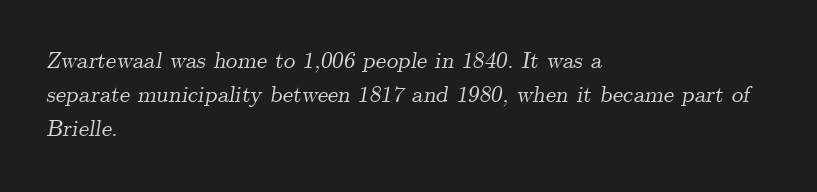
It's the slanting kind of type. Clear beneath every line of the passage. Nobody touched the tracking dial on this one. Notice how descenders clear the ascenders below comfortably — that's standard leading. Teacher's note: observe the even left margin — that is flush-left alignment.
